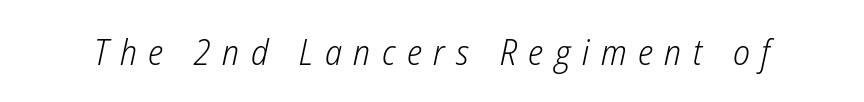
Q: Is the text bold? A: No.
Q: Is the text italic (slanted)? A: Yes, it leans right by about 12 degrees.
Q: Is the text underlined? A: No.
Q: Is the spacing between letters normal or unusually wide? A: Unusually wide.
Q: Width (condensed, normal, or wide)? A: Condensed.
Q: Stroke contrast? A: Low.
Q: x-height? A: Medium.
Q: Monospaced? A: No.
